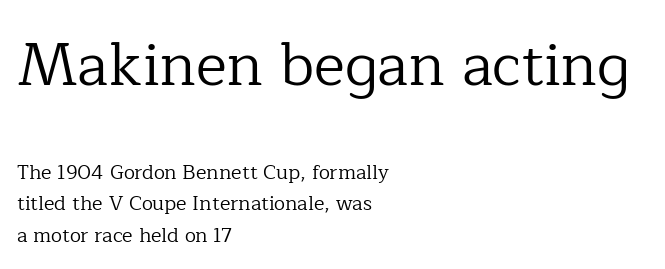
{"serif": "yes", "italic": "no", "bold": "no", "weight": "regular", "width": "normal", "stroke_contrast": "low", "x_height": "medium", "monospaced": "no", "underline": "no", "align": "left", "line_spacing": "normal", "line_spacing_ratio": 1.56, "letter_spacing": "normal", "letter_spacing_em": 0.0, "larger_block": "first", "size_ratio": 2.95, "glyph_px": 59}
